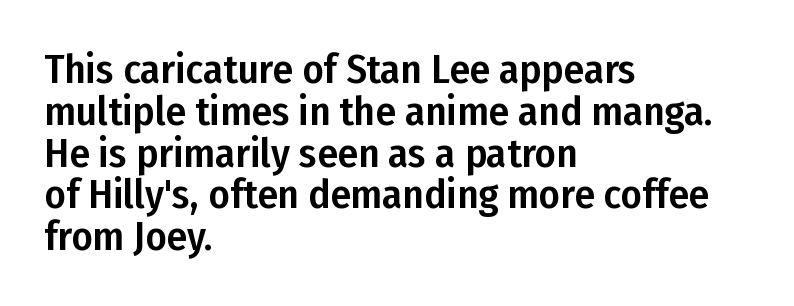
Tall strokes in this sample are plumb rather than angled. This rendering features lettering with no underline. Serifs: no, the terminals of the letterforms are clean. The passage shown is typed in a proportional face where columns would drift.
